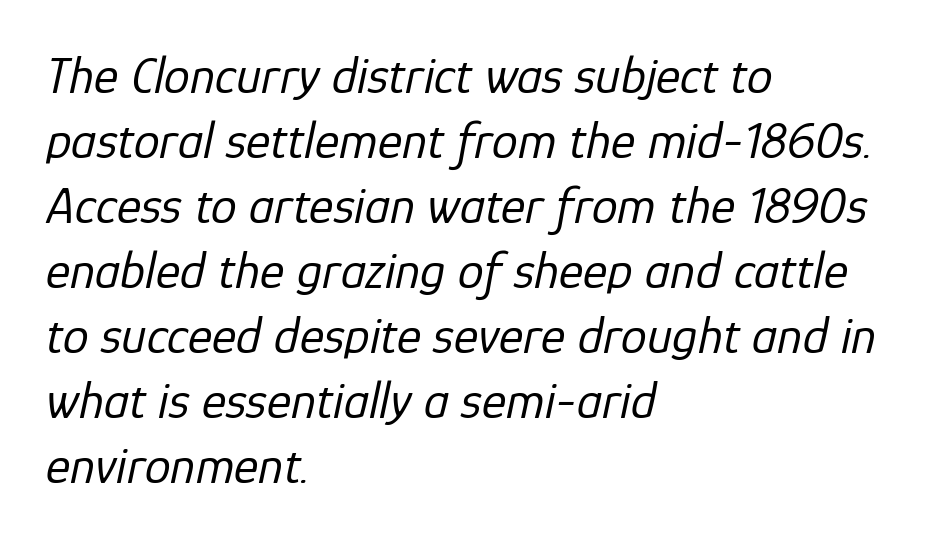
The image shows 52 px regular-weight type, italic (leaning right); set left-aligned, normal line spacing (1.25x), normal letter spacing, not underlined; low stroke contrast and a medium x-height.
